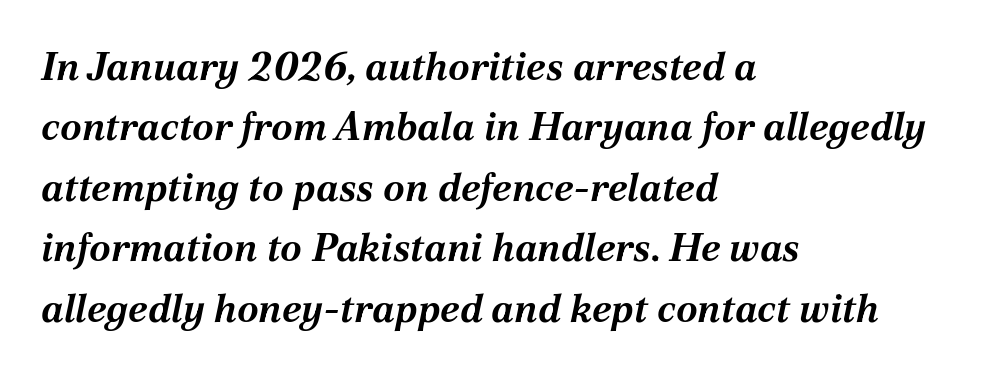
{"italic": "yes", "lean": "right", "slant_degrees": 12, "bold": "yes", "weight": "bold", "width": "normal", "stroke_contrast": "medium", "x_height": "medium", "monospaced": "no", "underline": "no", "align": "left", "line_spacing": "normal", "line_spacing_ratio": 1.55, "letter_spacing": "normal", "letter_spacing_em": 0.0, "glyph_px": 39}
